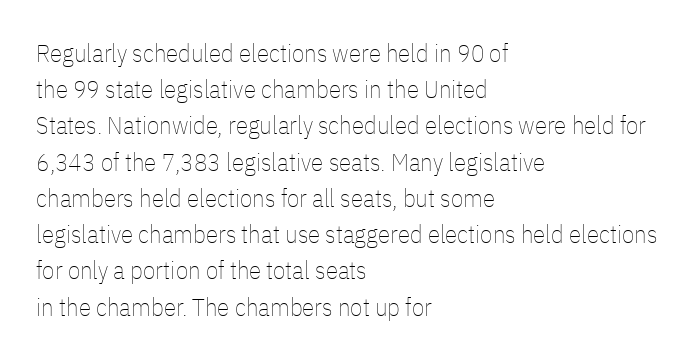
{"italic": "no", "bold": "no", "underline": "no", "align": "left", "line_spacing": "normal", "line_spacing_ratio": 1.45, "letter_spacing": "normal", "letter_spacing_em": 0.0, "glyph_px": 25}
